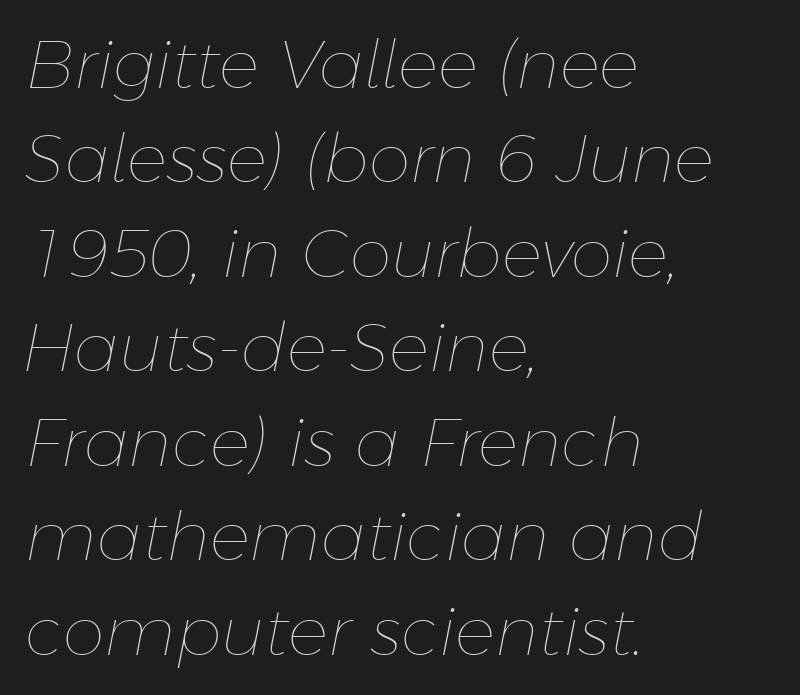
{"italic": "yes", "lean": "right", "slant_degrees": 11, "bold": "no", "weight": "thin", "width": "normal", "stroke_contrast": "low", "x_height": "medium", "monospaced": "no", "underline": "no", "align": "left", "line_spacing": "normal", "line_spacing_ratio": 1.41, "letter_spacing": "normal", "letter_spacing_em": 0.0, "glyph_px": 67}
